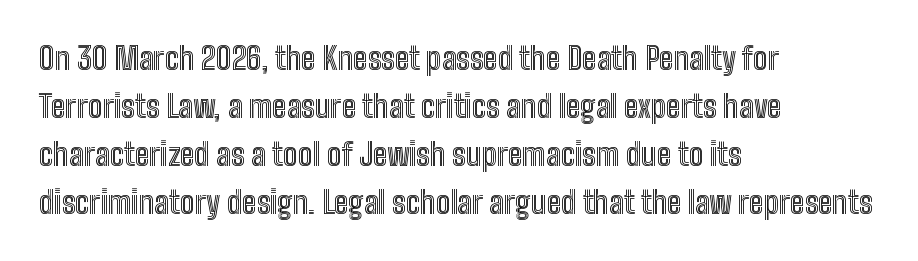
Q: Is the text italic (slanted)? A: No, it is upright.
Q: Is the text underlined? A: No.
Q: How is the paragraph aligned? A: Left-aligned.
Q: Is the spacing between letters normal or unusually wide? A: Normal.
Q: Is the spacing between lines tight, normal or loose? A: Normal.
Q: Width (condensed, normal, or wide)? A: Condensed.
Q: x-height? A: Medium.
Q: Monospaced? A: No.
